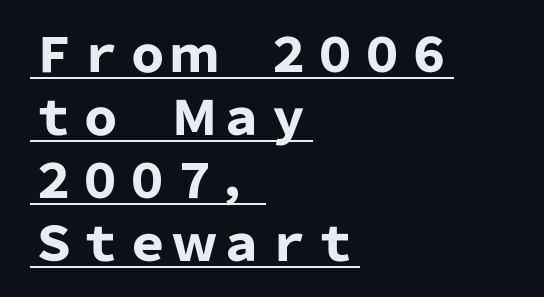
The image shows 47 px heavy sans-serif type, upright; set left-aligned, normal line spacing (1.34x), normal letter spacing, underlined; low stroke contrast and a medium x-height.
